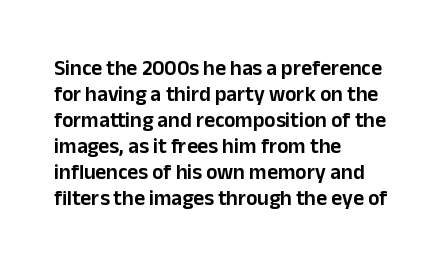
Q: Is the text italic (slanted)? A: No, it is upright.
Q: Is the text underlined? A: No.
Q: How is the paragraph aligned? A: Left-aligned.
Q: Is the spacing between letters normal or unusually wide? A: Normal.
